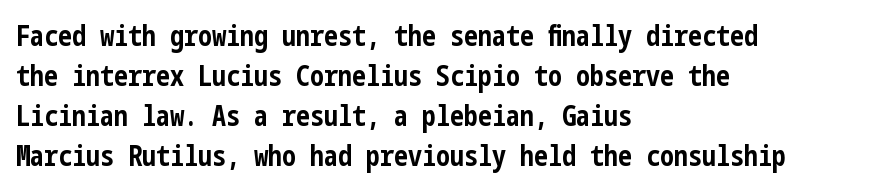
{"serif": "no", "italic": "no", "bold": "yes", "weight": "bold", "width": "condensed", "stroke_contrast": "low", "x_height": "medium", "underline": "no", "align": "left", "line_spacing": "normal", "line_spacing_ratio": 1.43, "letter_spacing": "normal", "letter_spacing_em": 0.0, "glyph_px": 28}
